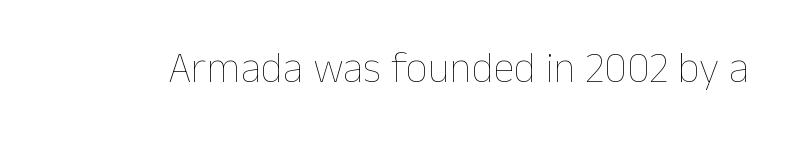
Letters have the restrained weight of plain body copy at most. No extra tracking has been applied to these lines. A clean baseline with only descenders dipping below it. Note the varied advance widths — an 'i' is clearly narrower than an 'm'.
